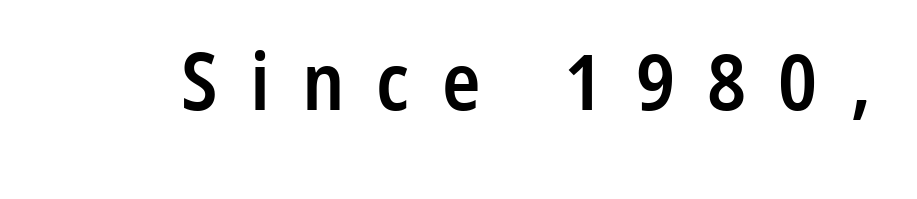
{"serif": "no", "italic": "no", "bold": "semi", "weight": "semibold", "width": "condensed", "stroke_contrast": "low", "x_height": "medium", "monospaced": "no", "underline": "no", "letter_spacing": "wide", "letter_spacing_em": 0.4, "glyph_px": 80}
